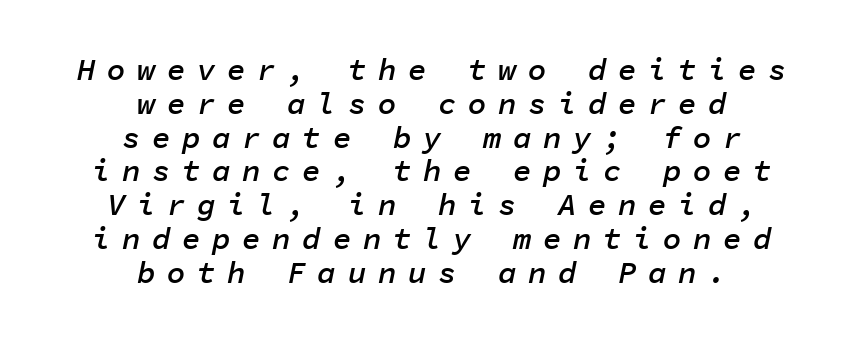
The image shows 31 px semibold type, italic (leaning right), monospaced; set centered, tight line spacing (1.09x), unusually wide letter spacing (+0.37 em), not underlined; low stroke contrast and a medium x-height.
